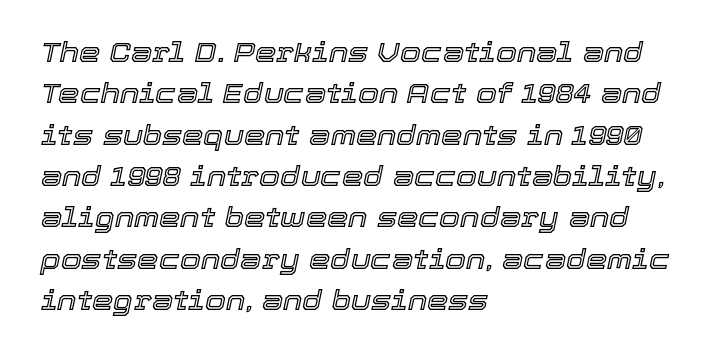
Any mark beneath the type? The region is blank. Nobody touched the tracking dial on this one. Horizontally, the lines are justified to the leading edge only. Style check: oblique. A typesetter would call this leading conventional body-copy spacing.
